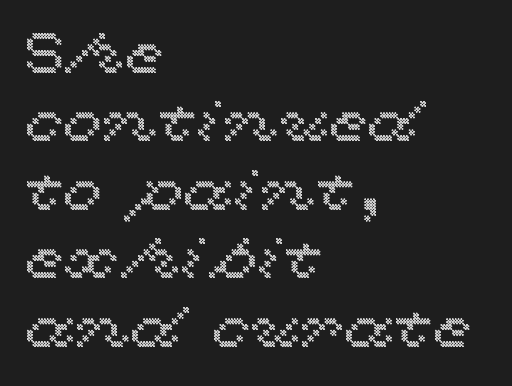
Q: Is the text italic (slanted)? A: Yes.
Q: Is the text underlined? A: No.
Q: How is the paragraph aligned? A: Left-aligned.
Q: Is the spacing between letters normal or unusually wide? A: Normal.
Q: Width (condensed, normal, or wide)? A: Wide.
Q: x-height? A: Medium.
Q: Monospaced? A: No.
